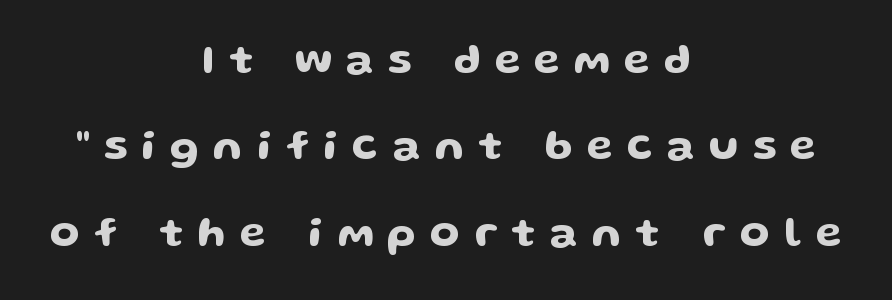
The image shows 43 px wide sans-serif type, upright; set centered, loose line spacing (2.01x), unusually wide letter spacing (+0.33 em), not underlined; low stroke contrast and a medium x-height.
